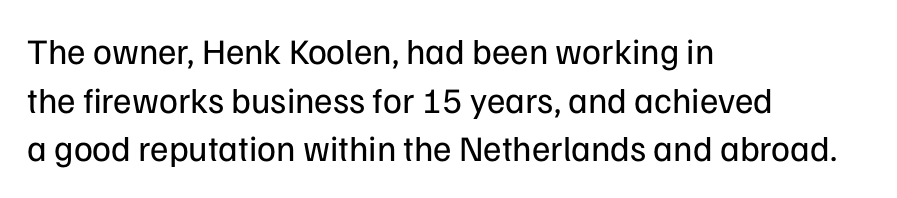
The glyphs in this specimen are sans serif. The face used here is proportionally spaced, like ordinary book or web type. The rag falls on the right side of this text block. Tracking value appears to be zero — textbook default spacing. Every stem runs plumb, perpendicular to the baseline. The line-height multiplier appears to be the usual default.
